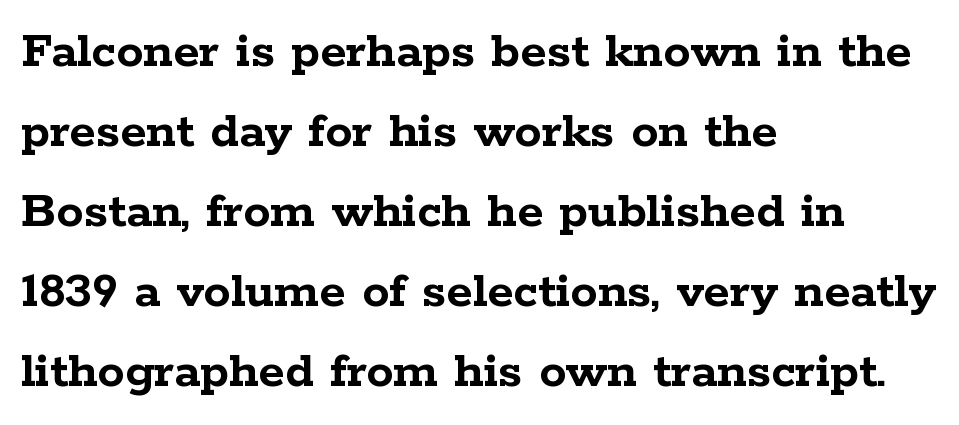
The image shows 54 px semibold, wide serif type, upright; set left-aligned, normal line spacing (1.48x), normal letter spacing, not underlined; low stroke contrast and a medium x-height.
